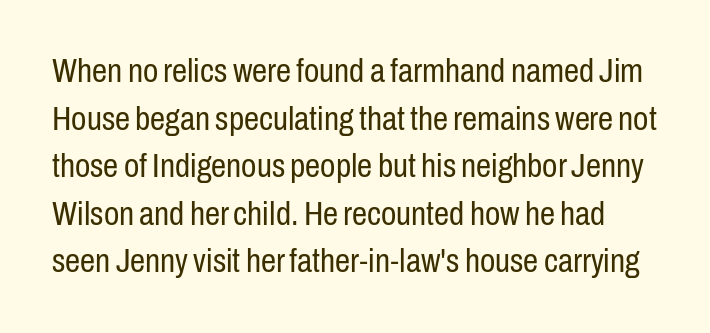
{"serif": "no", "italic": "no", "bold": "no", "weight": "regular", "width": "condensed", "stroke_contrast": "low", "x_height": "medium", "monospaced": "no", "underline": "no", "line_spacing": "normal", "line_spacing_ratio": 1.4, "letter_spacing": "normal", "letter_spacing_em": 0.0, "glyph_px": 34}
